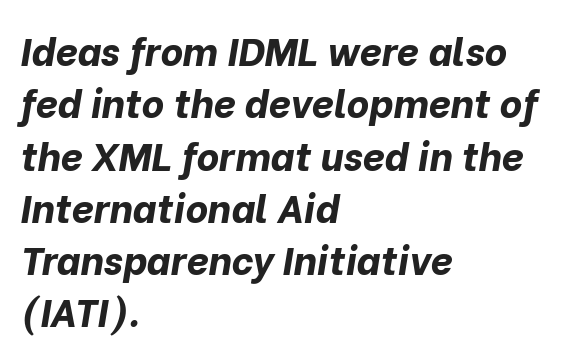
The letterforms sit shoulder to shoulder at normal distance. Proportional: the letters do not fall into vertical columns. This is heavy type, rendered in bold. The whole block is typeset with a tilt. Quick note: underline off.
